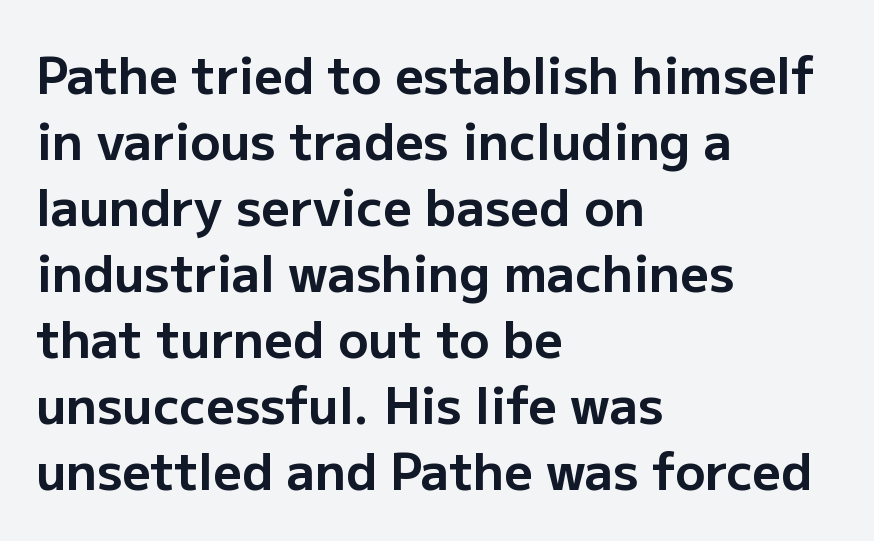
{"serif": "no", "italic": "no", "bold": "yes", "weight": "bold", "width": "normal", "stroke_contrast": "low", "x_height": "medium", "monospaced": "no", "underline": "no", "align": "left", "line_spacing": "normal", "line_spacing_ratio": 1.32, "letter_spacing": "normal", "letter_spacing_em": 0.0, "glyph_px": 50}
